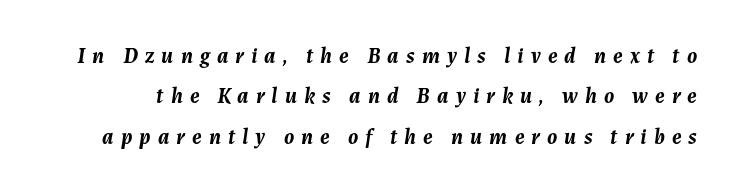
Does extra space separate the letters? Yes, quite a lot of it. The zone under the glyphs is completely vacant. These words are printed bold, with thick strokes throughout. The whole block is typeset with a tilt.
